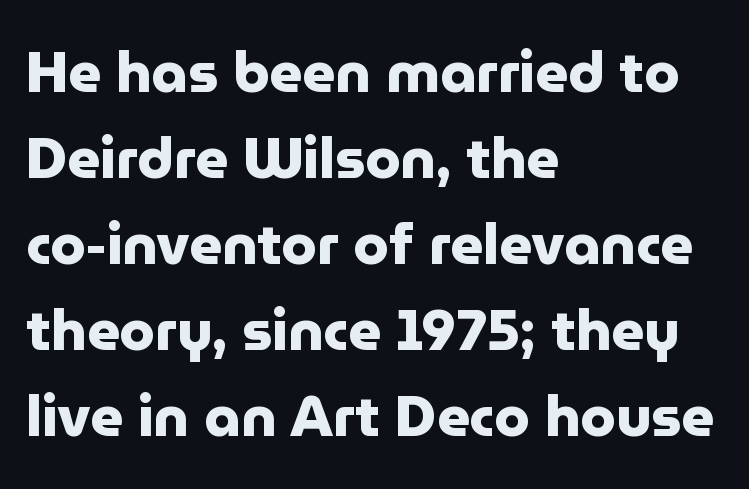
Leading matches the norm, producing a regular column. Plain, unruled lines of type. A roman cut, with each character standing at attention. Default kerning and tracking; the words read as compact shapes.
